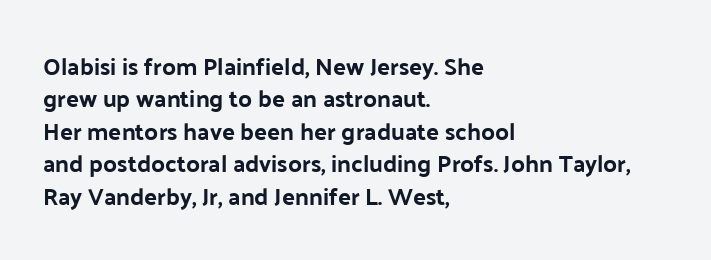
{"italic": "no", "underline": "no", "align": "left", "line_spacing": "normal", "line_spacing_ratio": 1.35, "letter_spacing": "normal", "letter_spacing_em": 0.0, "glyph_px": 24}
